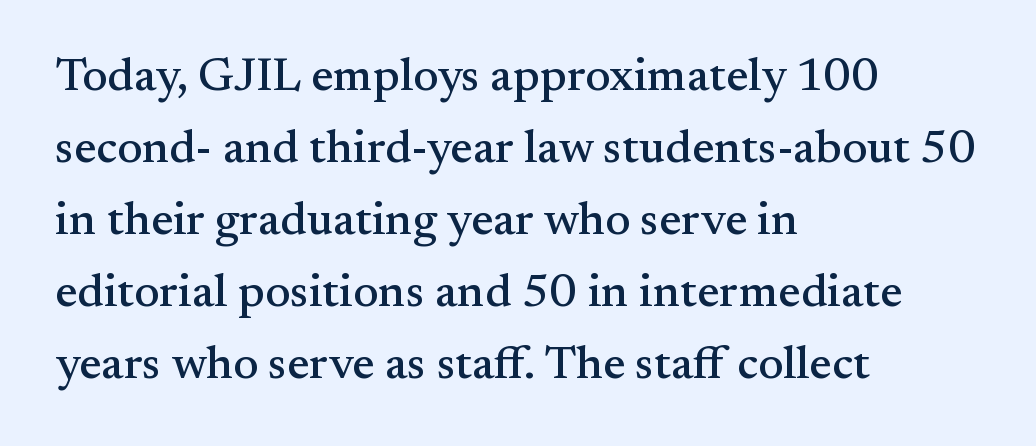
Students, observe: this is what conventionally led text looks like. Every stem runs plumb, perpendicular to the baseline. The zone under the glyphs is completely vacant. Each letter keeps its own natural width here, so spacing adapts to shape.
